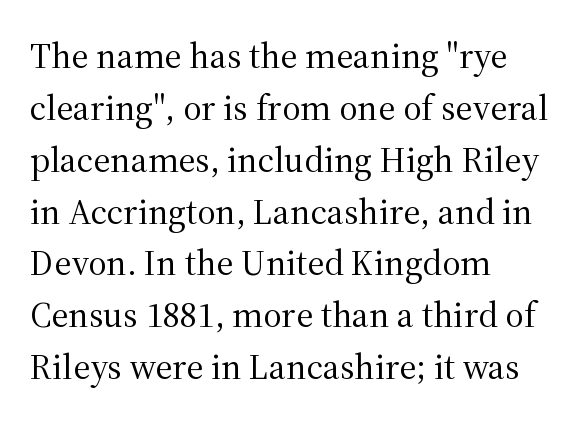
{"serif": "yes", "italic": "no", "bold": "no", "weight": "regular", "width": "normal", "stroke_contrast": "medium", "x_height": "medium", "monospaced": "no", "underline": "no", "align": "left", "line_spacing": "normal", "line_spacing_ratio": 1.44, "letter_spacing": "normal", "letter_spacing_em": 0.0, "glyph_px": 36}
